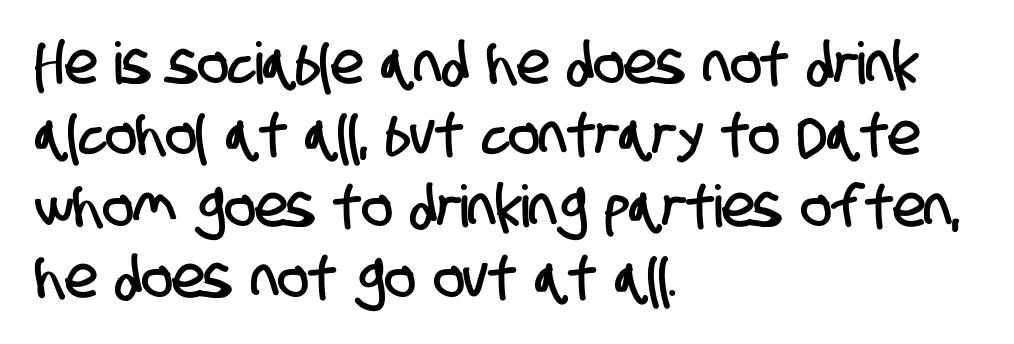
{"serif": "no", "width": "condensed", "stroke_contrast": "low", "x_height": "large", "monospaced": "no", "underline": "no", "align": "left", "line_spacing_ratio": 1.23, "letter_spacing": "normal", "letter_spacing_em": 0.0, "glyph_px": 58}
